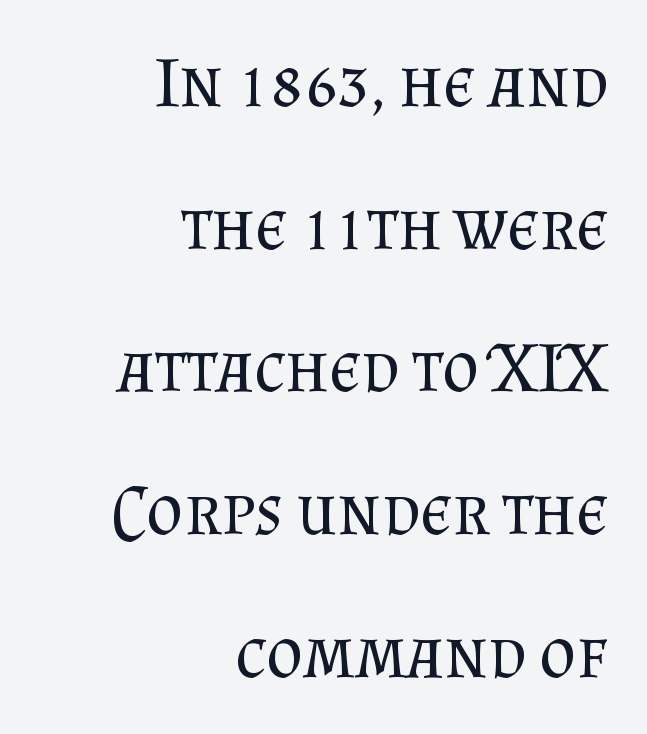
{"serif": "yes", "italic": "no", "bold": "no", "weight": "regular", "width": "normal", "stroke_contrast": "medium", "x_height": "small", "monospaced": "no", "underline": "no", "align": "right", "line_spacing": "loose", "line_spacing_ratio": 2.01, "letter_spacing": "normal", "letter_spacing_em": 0.0, "glyph_px": 71}
